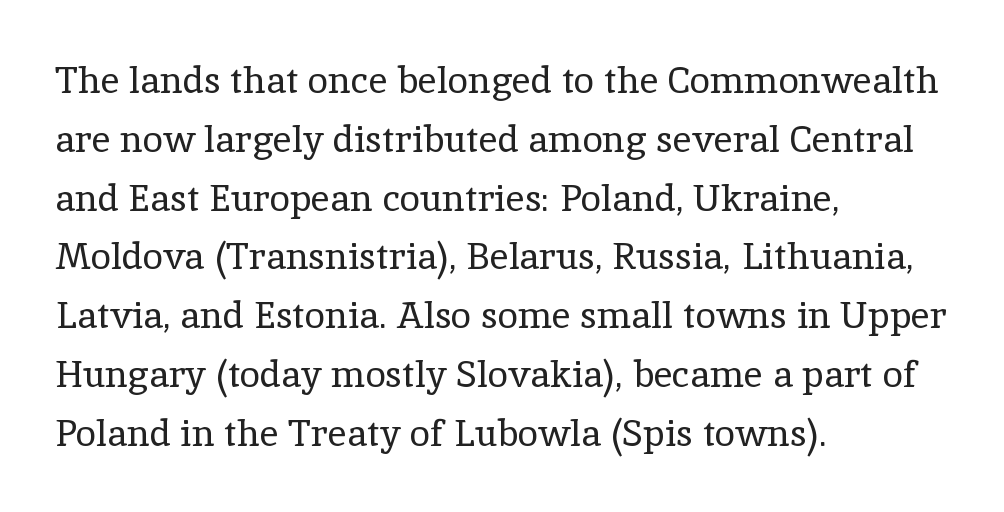
{"serif": "yes", "italic": "no", "bold": "no", "weight": "regular", "width": "normal", "x_height": "medium", "monospaced": "no", "underline": "no", "align": "left", "line_spacing": "normal", "line_spacing_ratio": 1.59, "letter_spacing": "normal", "letter_spacing_em": 0.0, "glyph_px": 37}
